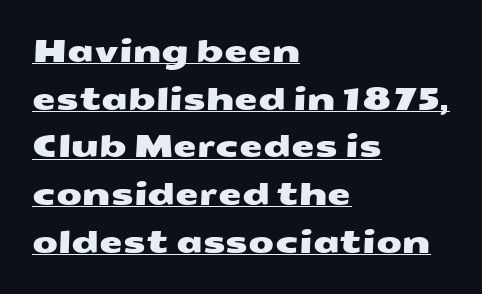
Q: Is the typeface a serif or a sans-serif typeface? A: Sans-serif.
Q: Is the text underlined? A: Yes.
Q: How is the paragraph aligned? A: Left-aligned.
Q: Is the spacing between letters normal or unusually wide? A: Normal.
Q: Is the spacing between lines tight, normal or loose? A: Normal.
Q: Width (condensed, normal, or wide)? A: Wide.
Q: Stroke contrast? A: Medium.
Q: x-height? A: Medium.
Q: Monospaced? A: No.
